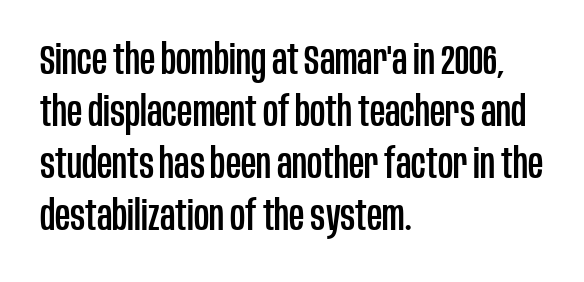
Any mark beneath the type? The region is blank. Caption: multi-line text, flush left, ragged right. Letterform terminals end flat and unadorned throughout the passage. The lettering stays uniformly vertical, giving the passage a roman look. Spacing verdict: proportional, widths tailored to each character.
